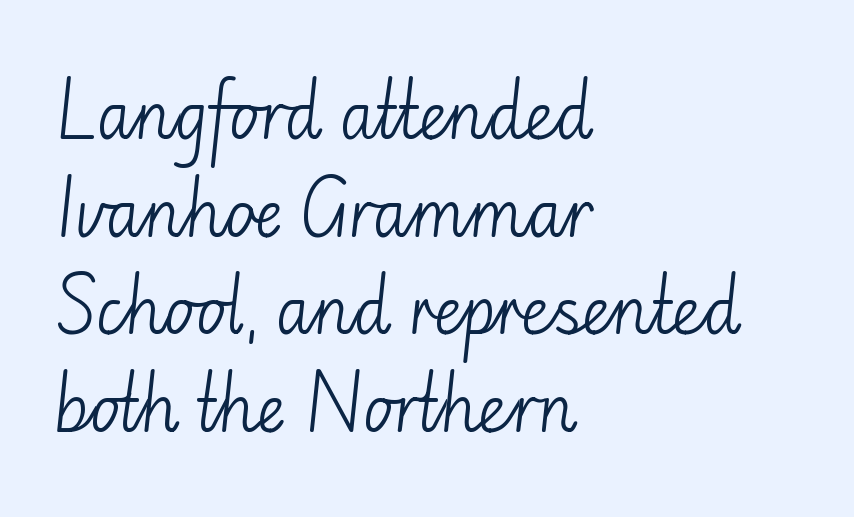
The image shows 63 px light sans-serif type; set left-aligned, normal line spacing (1.55x), normal letter spacing, not underlined; low stroke contrast and a small x-height.
